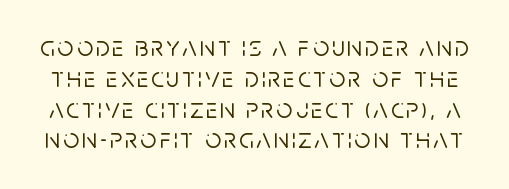
The image shows 28 px sans-serif type, upright; set tight line spacing (1.1x), not underlined; low stroke contrast and a large x-height.
